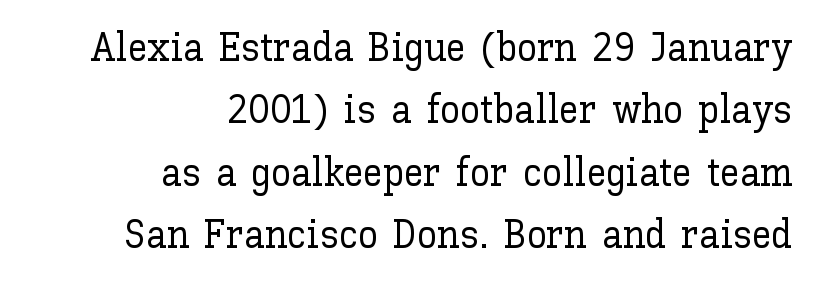
{"italic": "no", "width": "normal", "stroke_contrast": "low", "x_height": "medium", "monospaced": "no", "underline": "no", "align": "right", "line_spacing": "normal", "line_spacing_ratio": 1.56, "letter_spacing": "normal", "letter_spacing_em": 0.0, "glyph_px": 40}
